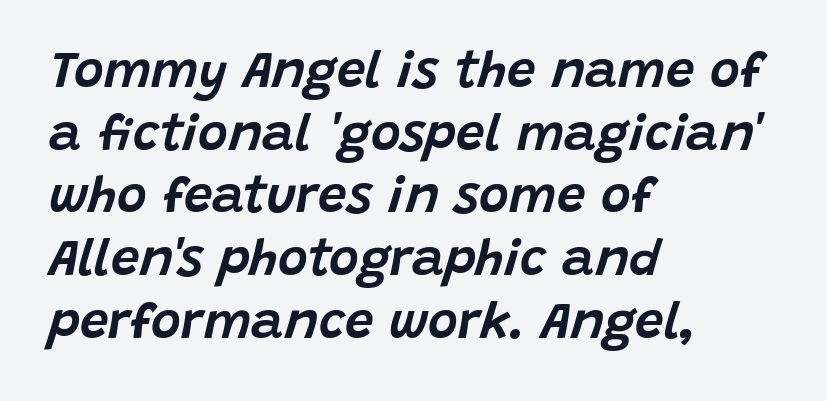
Here the designer chose a conventional face with non-uniform glyph widths. The letters are slanted; this is an italic face. There is no visible air inserted between adjacent glyphs. Notice how the passage keeps a crisp vertical edge on the left only. Just letters on the line, the space beneath them empty.
